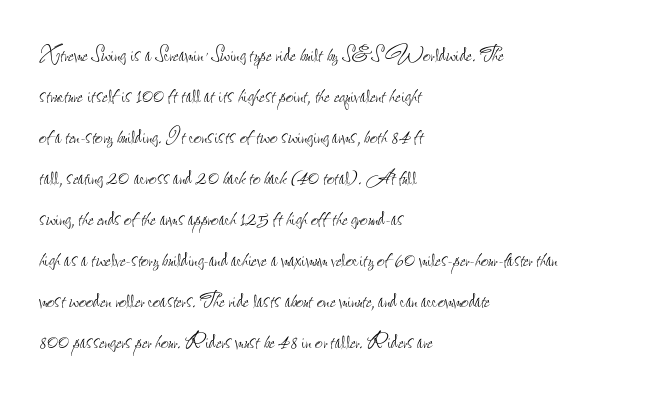
On a weight scale, this lands at 450 or below. The passage shown has conventional tracking throughout. A normal amount of white space separates one row of letters from the next. The rag falls on the right side of this text block.
